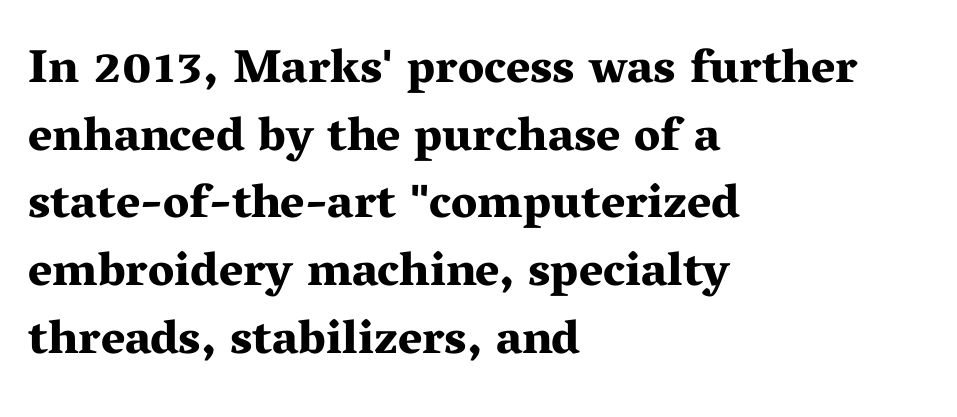
{"serif": "yes", "italic": "no", "bold": "yes", "weight": "bold", "width": "wide", "stroke_contrast": "medium", "x_height": "medium", "monospaced": "no", "underline": "no", "align": "left", "line_spacing": "normal", "line_spacing_ratio": 1.44, "letter_spacing": "normal", "letter_spacing_em": 0.0, "glyph_px": 47}
